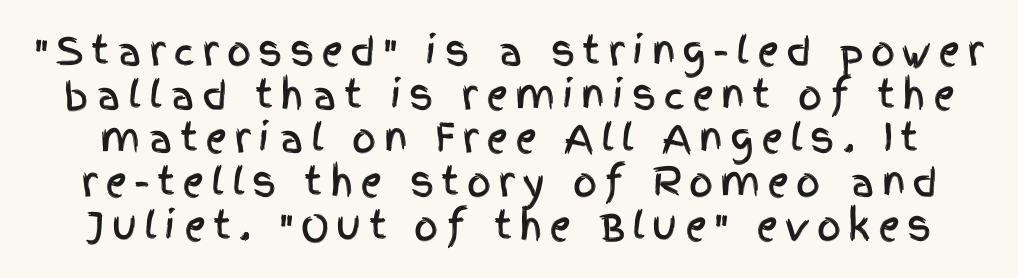
Q: Is the text italic (slanted)? A: No, it is upright.
Q: Is the typeface a serif or a sans-serif typeface? A: Sans-serif.
Q: Is the text underlined? A: No.
Q: Is the spacing between lines tight, normal or loose? A: Tight.
Q: Width (condensed, normal, or wide)? A: Condensed.
Q: x-height? A: Large.
Q: Monospaced? A: No.
